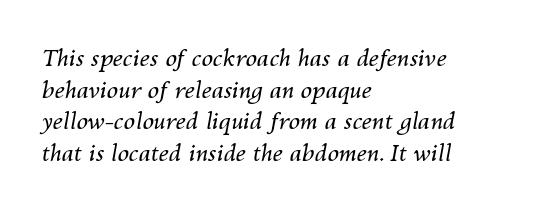
Leading: standard. Horizontal alignment here is leftward, the default for most running prose. In terms of posture, this sample is oblique. The face used here is rendered with its standard letterfit.
